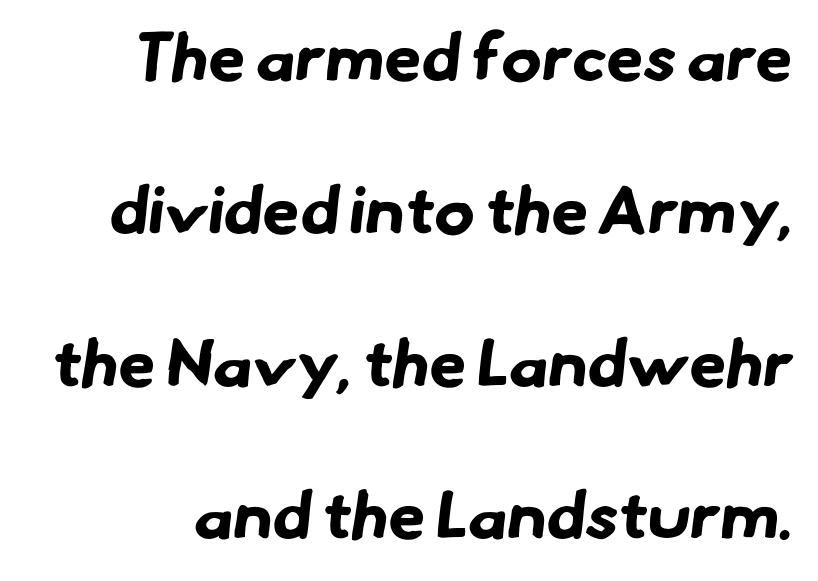
Nobody touched the tracking dial on this one. The rendering shows plain stroke endings on the letterforms — a sans-serif design. The face used here is proportionally spaced, like ordinary book or web type. Glance below the letters and you will spot only blank space. On the weight axis this lands at bold, roughly 700.
